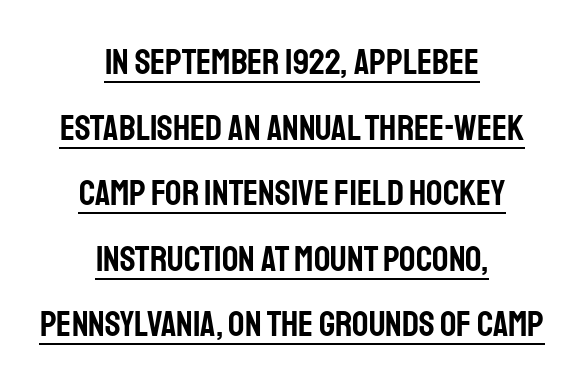
Q: Is the text italic (slanted)? A: No, it is upright.
Q: Is the typeface a serif or a sans-serif typeface? A: Sans-serif.
Q: Is the text underlined? A: Yes.
Q: How is the paragraph aligned? A: Centered.
Q: Is the spacing between letters normal or unusually wide? A: Normal.
Q: Width (condensed, normal, or wide)? A: Condensed.
Q: Stroke contrast? A: Low.
Q: x-height? A: Large.
Q: Monospaced? A: No.
